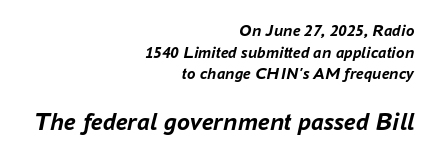
{"italic": "yes", "lean": "right", "slant_degrees": 16, "bold": "yes", "underline": "no", "align": "right", "line_spacing": "normal", "line_spacing_ratio": 1.27, "letter_spacing": "normal", "letter_spacing_em": 0.0, "larger_block": "second", "size_ratio": 1.53, "glyph_px": 26}
